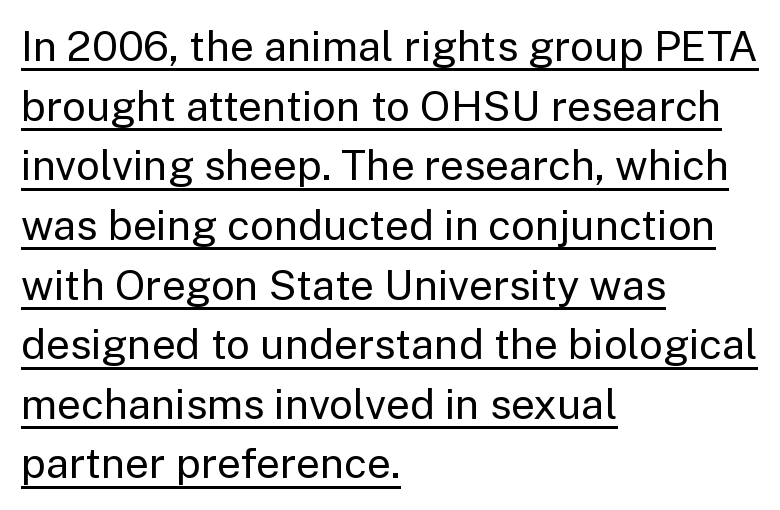
The image shows 42 px regular-weight sans-serif type, upright; set left-aligned, normal line spacing (1.42x), normal letter spacing, underlined; low stroke contrast and a medium x-height.
